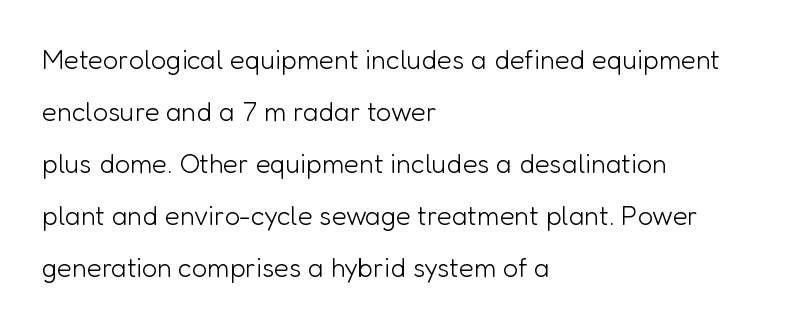
The image shows 27 px text type, upright; set left-aligned, loose line spacing (1.93x), normal letter spacing, not underlined.
